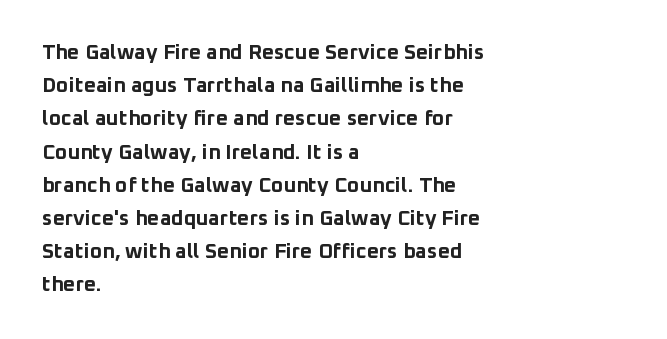
The font is running at its bold setting. Letters rest on an invisible, unmarked baseline. Students, note that the glyphs here touch the page at normal intervals. The rendering anchors every line to the left-hand side.
